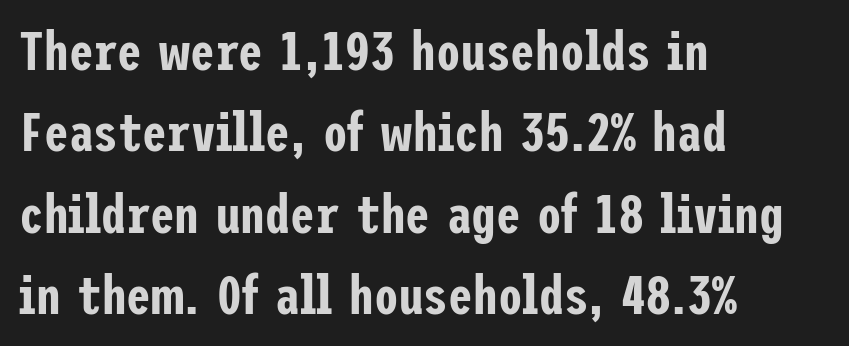
Line starts are locked; line ends wander. Baseline-to-baseline distance is the conventional proportion of letter height. A typesetter would mark this as roman, not italic. Letter spacing: default. A clean baseline with only descenders dipping below it. The designer went with a sans here, leaving each stem footless.
